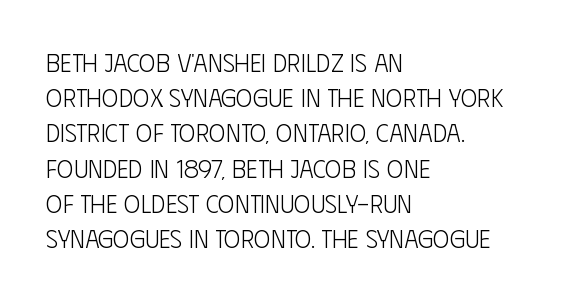
{"italic": "no", "bold": "no", "underline": "no", "align": "left", "line_spacing": "normal", "line_spacing_ratio": 1.41, "letter_spacing": "normal", "letter_spacing_em": 0.0, "glyph_px": 25}
